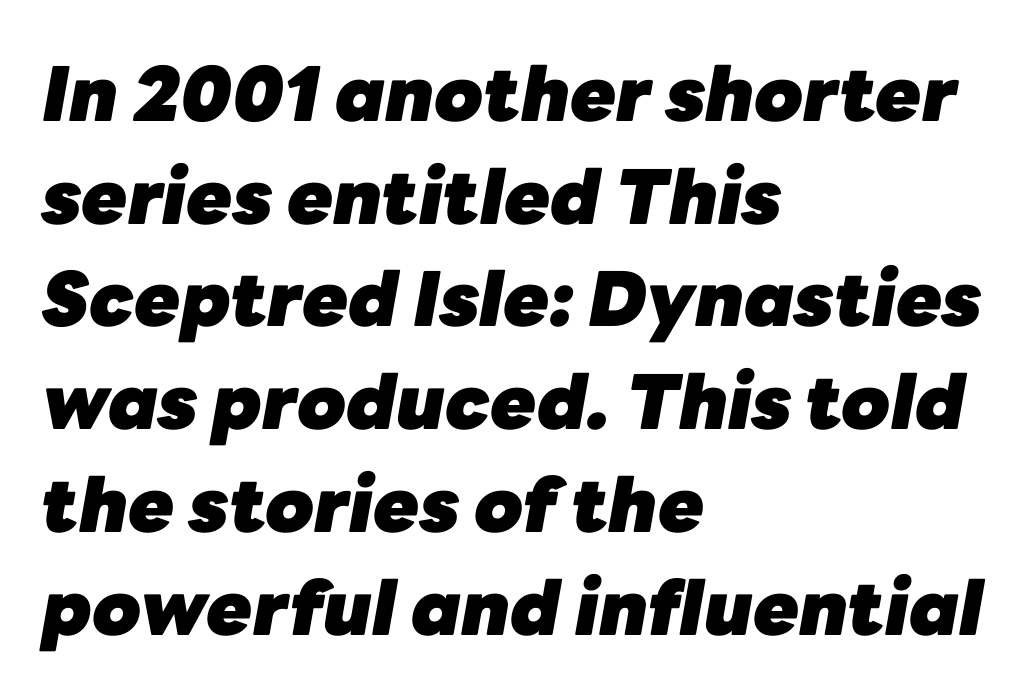
Quick note: interline space is typical. In terms of letterspacing, this is plain default setting. Underline: absent. Italic: yes, the glyphs are oblique. The paragraph has a hard left edge and a soft right edge. Plenty of ink on the page — the face is bold.
